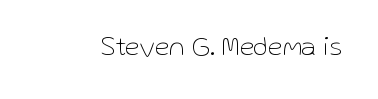
Has an underline been added? It has not. The type is set solid horizontally, with unmodified tracking. The characters are drawn with everyday or finer stroke widths. Every character sits straight up, as roman type does.
